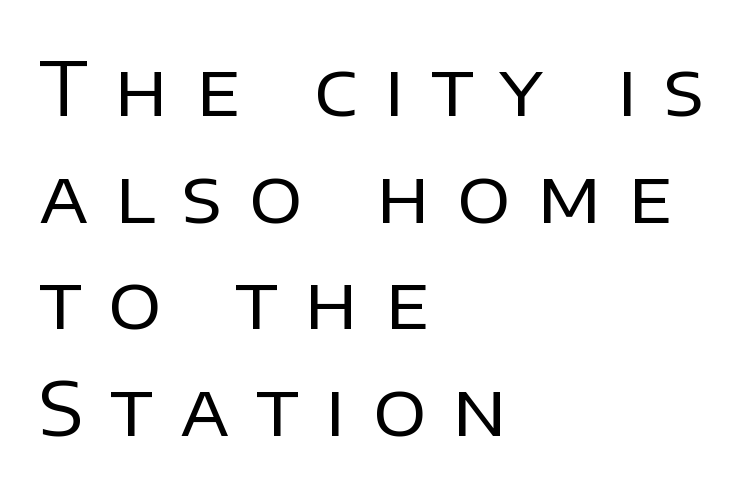
Q: Is the text bold? A: No.
Q: Is the text italic (slanted)? A: No, it is upright.
Q: Is the typeface a serif or a sans-serif typeface? A: Sans-serif.
Q: Is the text underlined? A: No.
Q: How is the paragraph aligned? A: Left-aligned.
Q: Is the spacing between letters normal or unusually wide? A: Unusually wide.
Q: Is the spacing between lines tight, normal or loose? A: Normal.
Q: Width (condensed, normal, or wide)? A: Normal.
Q: Stroke contrast? A: Low.
Q: x-height? A: Large.
Q: Monospaced? A: No.
